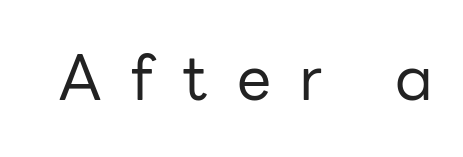
Q: Is the text bold? A: No.
Q: Is the text italic (slanted)? A: No, it is upright.
Q: Is the typeface a serif or a sans-serif typeface? A: Sans-serif.
Q: Is the text underlined? A: No.
Q: Is the spacing between letters normal or unusually wide? A: Unusually wide.
Q: Width (condensed, normal, or wide)? A: Normal.
Q: Stroke contrast? A: Low.
Q: x-height? A: Medium.
Q: Monospaced? A: No.
